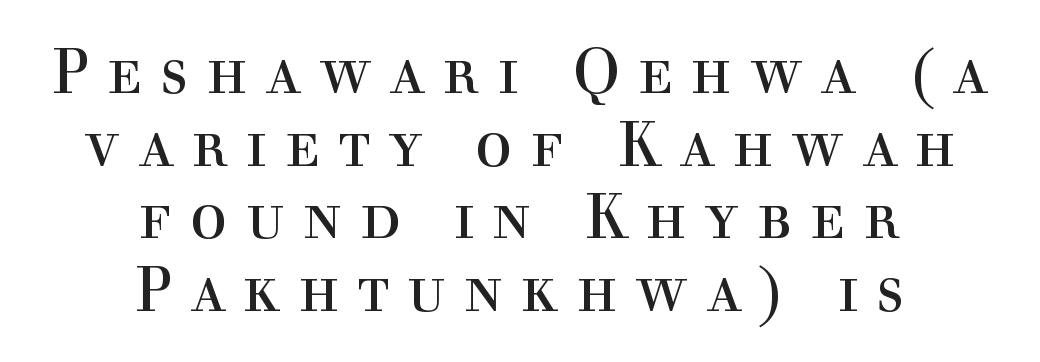
The image shows 62 px regular-weight serif type, upright; set centered, line spacing 1.17x, unusually wide letter spacing (+0.29 em), not underlined; a medium x-height.
